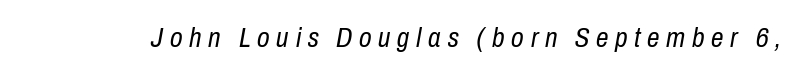
Q: Is the text bold? A: No.
Q: Is the text italic (slanted)? A: Yes, it leans right by about 10 degrees.
Q: Is the text underlined? A: No.
Q: Is the spacing between letters normal or unusually wide? A: Unusually wide.
Q: Width (condensed, normal, or wide)? A: Condensed.
Q: Stroke contrast? A: Low.
Q: x-height? A: Medium.
Q: Monospaced? A: No.
